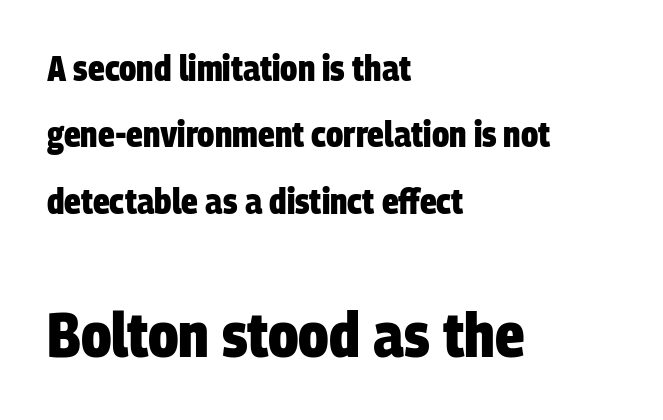
What's the leading like? Stretched, with rows far apart. Nothing sits at the stroke ends, so this counts as sans-serif. The string is rendered with underlining switched off. Spacing verdict: proportional, widths tailored to each character. Bold? Absolutely — the strokes are thick and heavy. Two sizes are in play, and the larger belongs to the second block.
